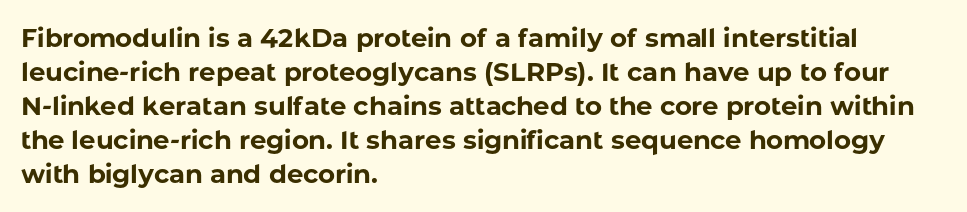
Q: Is the text bold? A: Yes.
Q: Is the text italic (slanted)? A: No, it is upright.
Q: Is the text underlined? A: No.
Q: How is the paragraph aligned? A: Left-aligned.
Q: Is the spacing between letters normal or unusually wide? A: Normal.
Q: Is the spacing between lines tight, normal or loose? A: Normal.
